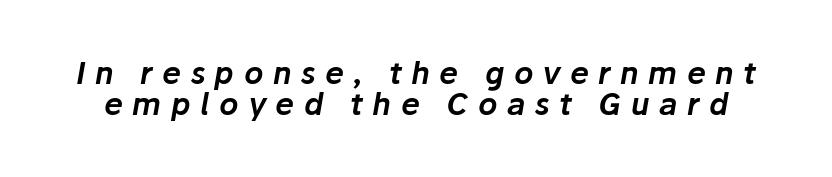
The image shows 30 px text type, italic (leaning right); set tight line spacing (1.02x), unusually wide letter spacing (+0.32 em), not underlined; low stroke contrast and a medium x-height.
